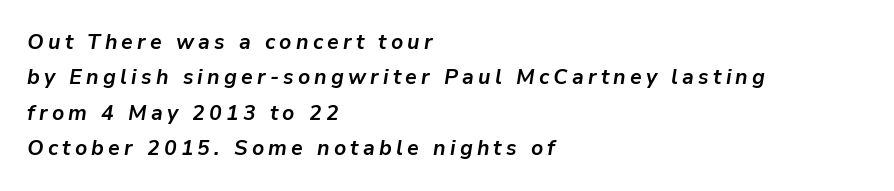
One-word summary of the alignment: left. The rendering uses a moderate line-height, typical for paragraphs. This rendering features lettering with no underline. Heavy, bold letterforms.
